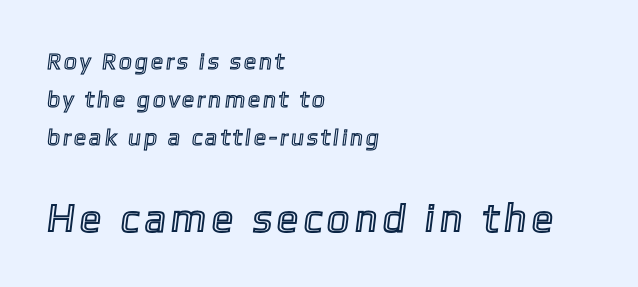
One-word summary of the alignment: left. Honestly, the letter spacing is so wide it's the main thing you notice. Do the characters align in a grid? No, the font is proportional. Decoration check: the copy has no underline. Typesetter's note — lower block bumped up in size, upper block left smaller. The block of text has a typical density, with ordinary space between rows.
